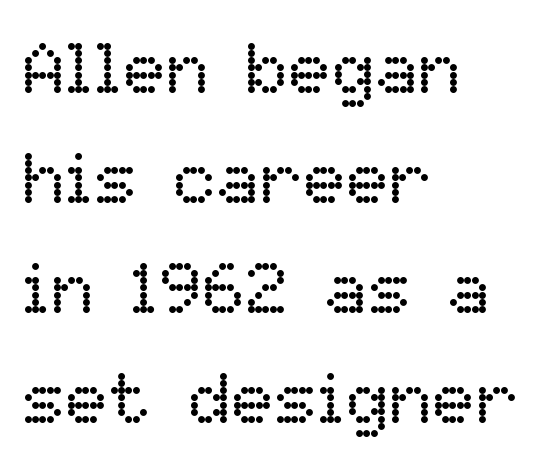
{"italic": "no", "bold": "no", "weight": "regular", "width": "normal", "stroke_contrast": "low", "x_height": "medium", "monospaced": "no", "underline": "no", "align": "left", "line_spacing": "normal", "line_spacing_ratio": 1.53, "letter_spacing": "normal", "letter_spacing_em": 0.0, "glyph_px": 72}
